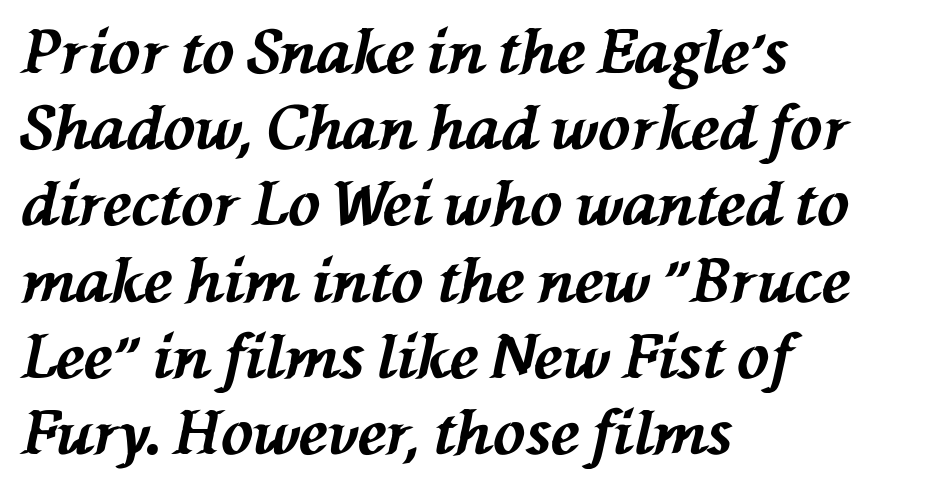
The image shows 60 px bold type, italic (leaning left); set left-aligned, normal line spacing (1.27x), normal letter spacing, not underlined; medium stroke contrast and a medium x-height.
